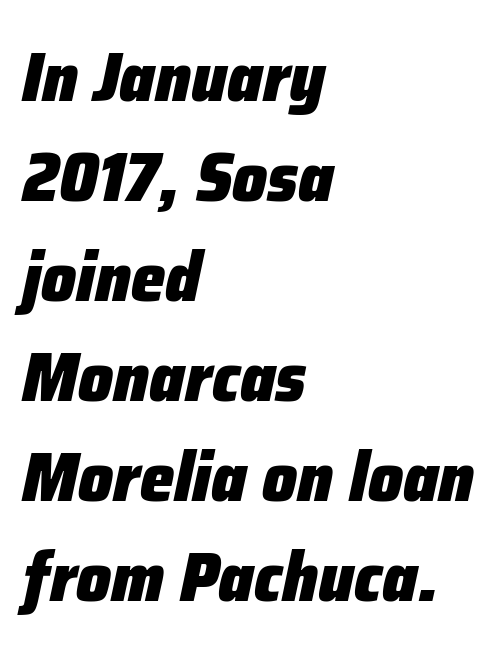
{"italic": "yes", "lean": "right", "slant_degrees": 12, "bold": "yes", "weight": "heavy", "width": "normal", "stroke_contrast": "low", "x_height": "medium", "monospaced": "no", "underline": "no", "align": "left", "line_spacing": "normal", "line_spacing_ratio": 1.45, "letter_spacing": "normal", "letter_spacing_em": 0.0, "glyph_px": 69}
